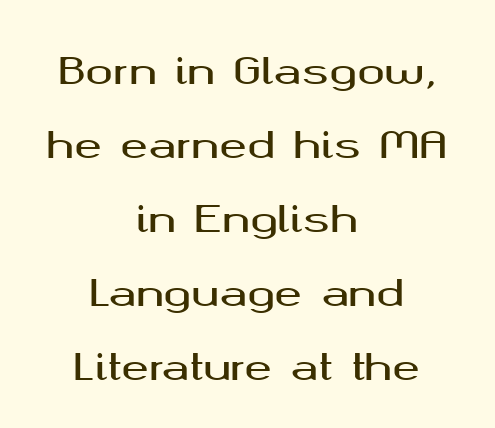
Q: Is the text italic (slanted)? A: No, it is upright.
Q: Is the typeface a serif or a sans-serif typeface? A: Sans-serif.
Q: Is the text underlined? A: No.
Q: How is the paragraph aligned? A: Centered.
Q: Is the spacing between letters normal or unusually wide? A: Normal.
Q: Is the spacing between lines tight, normal or loose? A: Loose.
Q: Width (condensed, normal, or wide)? A: Wide.
Q: Stroke contrast? A: Medium.
Q: x-height? A: Medium.
Q: Monospaced? A: No.
